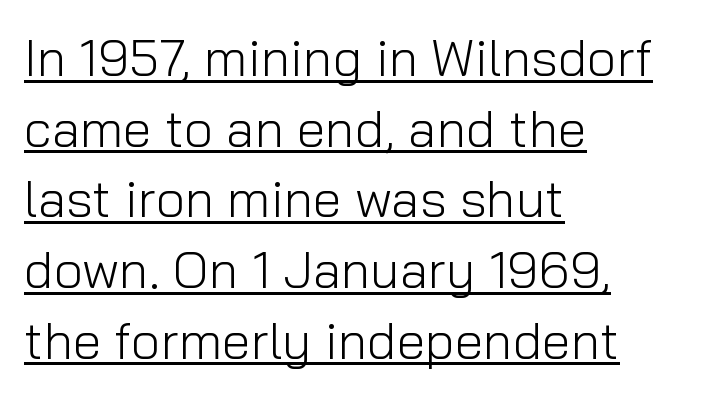
Q: Is the text bold? A: No.
Q: Is the text italic (slanted)? A: No, it is upright.
Q: Is the typeface a serif or a sans-serif typeface? A: Sans-serif.
Q: Is the text underlined? A: Yes.
Q: How is the paragraph aligned? A: Left-aligned.
Q: Is the spacing between letters normal or unusually wide? A: Normal.
Q: Is the spacing between lines tight, normal or loose? A: Normal.
Q: Width (condensed, normal, or wide)? A: Normal.
Q: Stroke contrast? A: Low.
Q: x-height? A: Medium.
Q: Monospaced? A: No.
